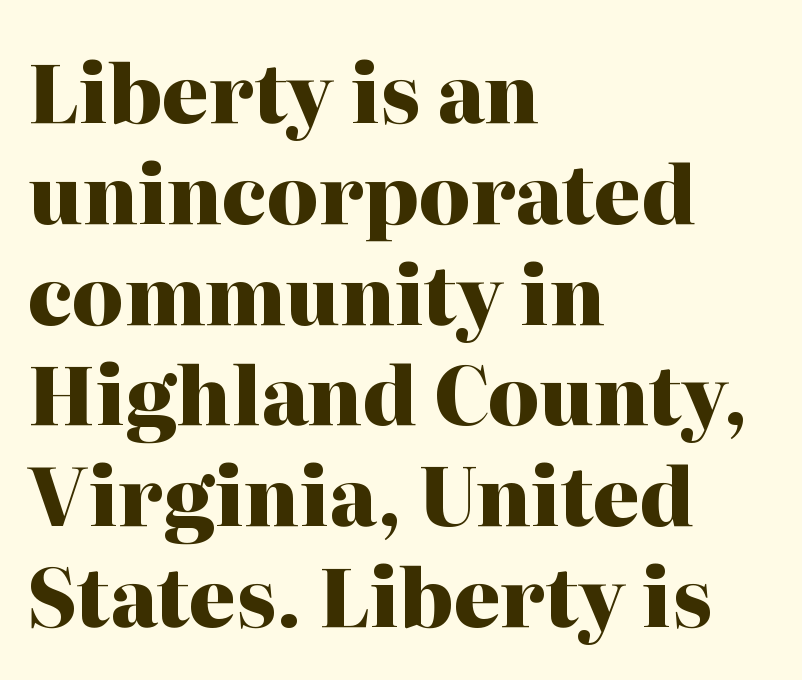
{"serif": "yes", "italic": "no", "bold": "yes", "weight": "heavy", "width": "normal", "stroke_contrast": "high", "x_height": "medium", "monospaced": "no", "underline": "no", "align": "left", "line_spacing": "normal", "line_spacing_ratio": 1.26, "letter_spacing": "normal", "letter_spacing_em": 0.0, "glyph_px": 80}
